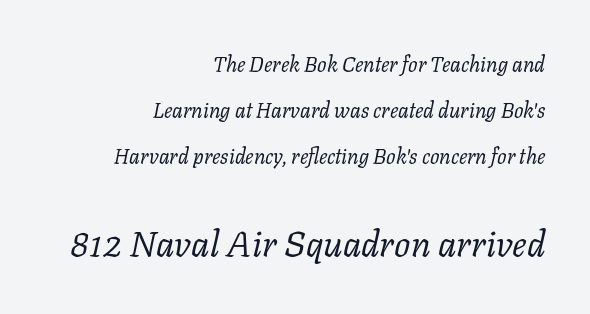
{"serif": "yes", "italic": "yes", "lean": "right", "slant_degrees": 11, "bold": "no", "weight": "regular", "width": "normal", "stroke_contrast": "low", "x_height": "medium", "monospaced": "no", "underline": "no", "align": "right", "line_spacing": "loose", "line_spacing_ratio": 2.18, "letter_spacing": "normal", "letter_spacing_em": 0.0, "larger_block": "second", "size_ratio": 1.71, "glyph_px": 36}
